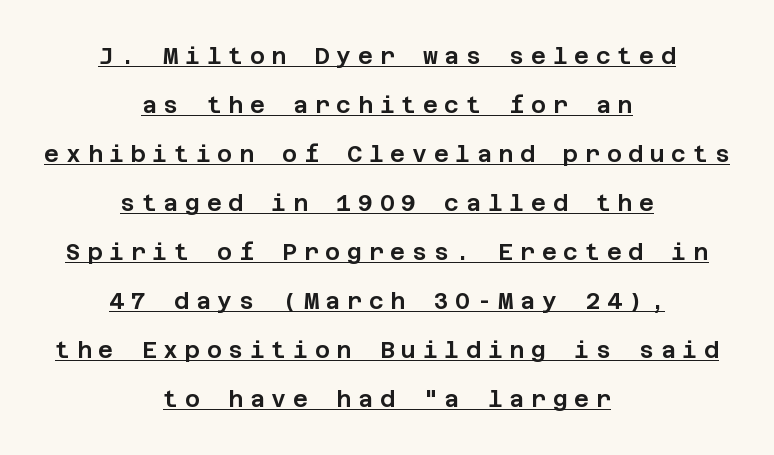
The image shows 23 px text type, upright; set centered, loose line spacing (2.13x), unusually wide letter spacing (+0.29 em), underlined.
